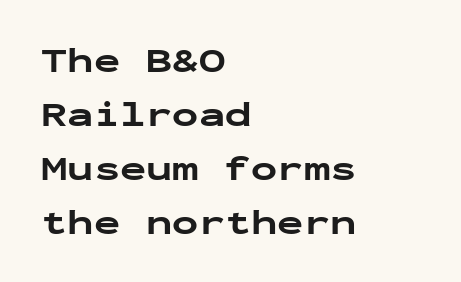
The image shows 35 px bold, wide sans-serif type, upright, monospaced; set left-aligned, normal line spacing (1.54x), normal letter spacing, not underlined; low stroke contrast and a medium x-height.
